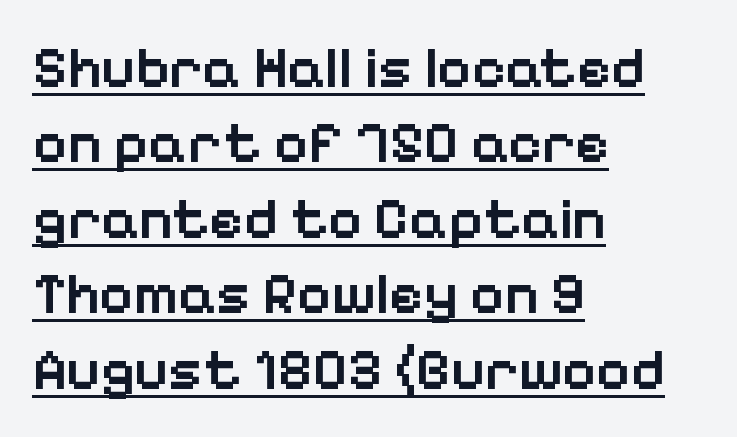
Nothing sits at the stroke ends, so this counts as sans-serif. Italic? Not at all — the glyphs are vertical. The glyphs are accompanied by a horizontal stroke just below them. The face used here is proportionally spaced, like ordinary book or web type. Slightly chunky letters — semibold, I'd say, not full bold.
